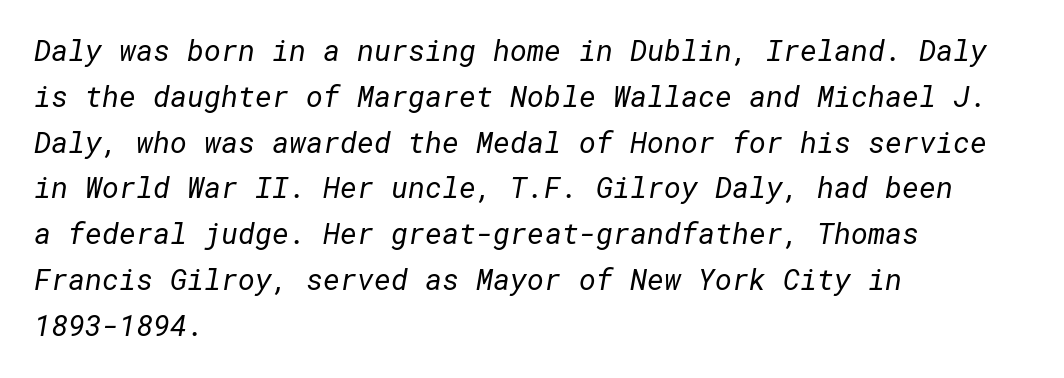
Q: Is the text bold? A: No.
Q: Is the typeface a serif or a sans-serif typeface? A: Sans-serif.
Q: Is the text underlined? A: No.
Q: How is the paragraph aligned? A: Left-aligned.
Q: Is the spacing between letters normal or unusually wide? A: Normal.
Q: Is the spacing between lines tight, normal or loose? A: Normal.
Q: Width (condensed, normal, or wide)? A: Normal.
Q: Stroke contrast? A: Low.
Q: x-height? A: Medium.
